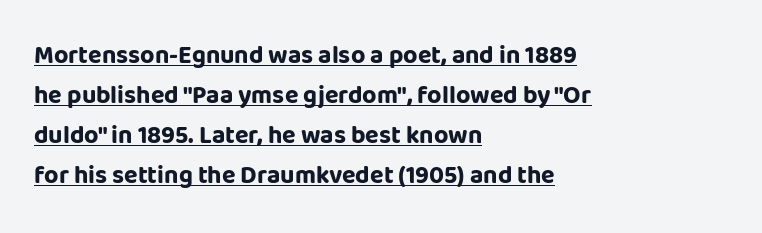
The image shows 25 px bold type, upright; set left-aligned, normal line spacing (1.6x), normal letter spacing, underlined.
